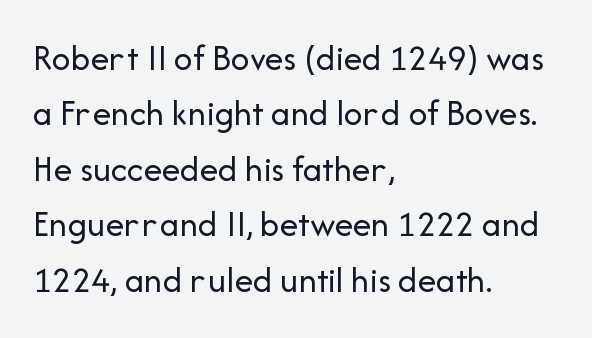
{"serif": "no", "italic": "no", "bold": "no", "weight": "regular", "width": "normal", "stroke_contrast": "low", "x_height": "medium", "monospaced": "no", "underline": "no", "align": "left", "line_spacing": "normal", "line_spacing_ratio": 1.5, "letter_spacing": "normal", "letter_spacing_em": 0.0, "glyph_px": 37}
